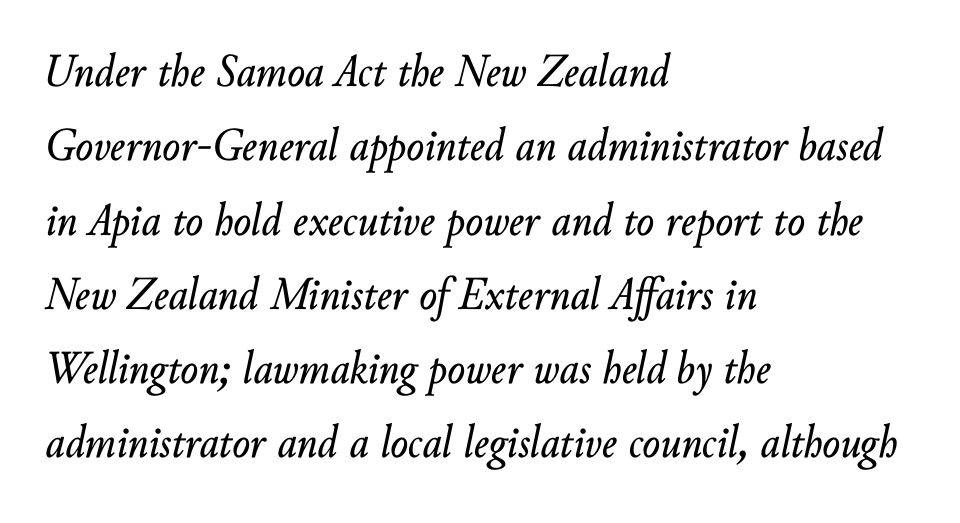
The image shows 47 px text type, italic (leaning right); set left-aligned, normal line spacing (1.58x), normal letter spacing, not underlined; low stroke contrast and a small x-height.
